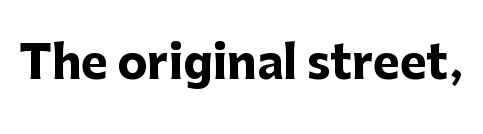
The image shows 45 px heavy sans-serif type, upright; set normal letter spacing, not underlined; low stroke contrast and a medium x-height.
